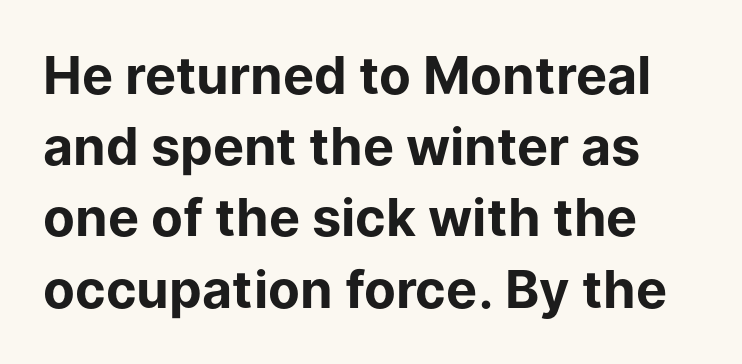
Q: Is the text bold? A: Yes.
Q: Is the text italic (slanted)? A: No, it is upright.
Q: Is the typeface a serif or a sans-serif typeface? A: Sans-serif.
Q: Is the text underlined? A: No.
Q: Is the spacing between letters normal or unusually wide? A: Normal.
Q: Is the spacing between lines tight, normal or loose? A: Normal.
Q: Width (condensed, normal, or wide)? A: Normal.
Q: Stroke contrast? A: Low.
Q: x-height? A: Medium.
Q: Monospaced? A: No.
